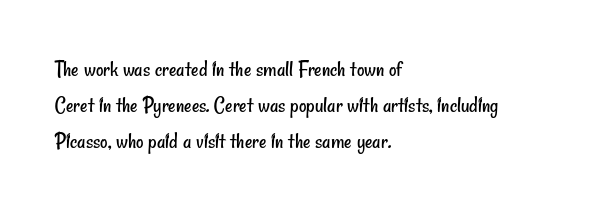
{"bold": "no", "underline": "no", "align": "left", "line_spacing": "normal", "line_spacing_ratio": 1.56, "letter_spacing": "normal", "letter_spacing_em": 0.0, "glyph_px": 23}
